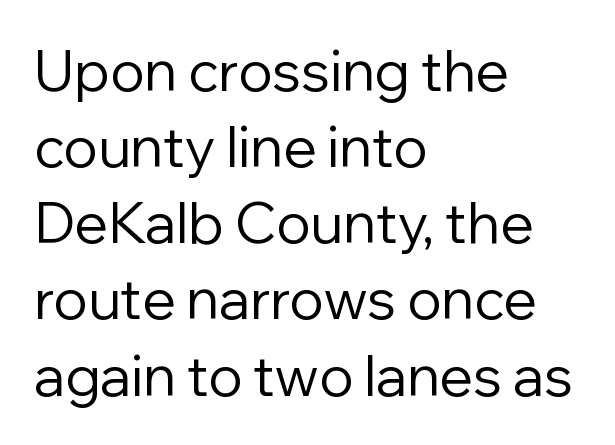
The image shows 56 px regular-weight sans-serif type, upright; set left-aligned, normal line spacing (1.36x), normal letter spacing, not underlined; low stroke contrast and a medium x-height.
